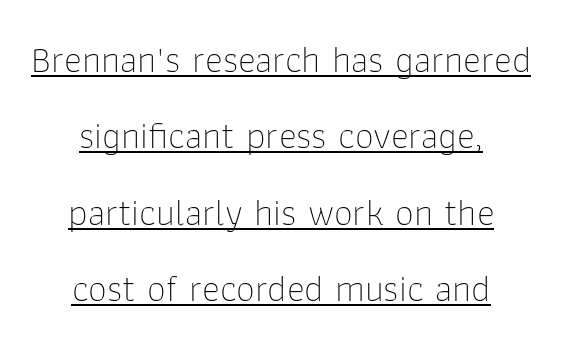
Weight class: somewhere from thin through regular. These lines stack symmetrically, like a column narrowing and widening about its center. You could not count columns in this text — the font is proportionally spaced. The passage shown is typeset with a sans-serif family.
